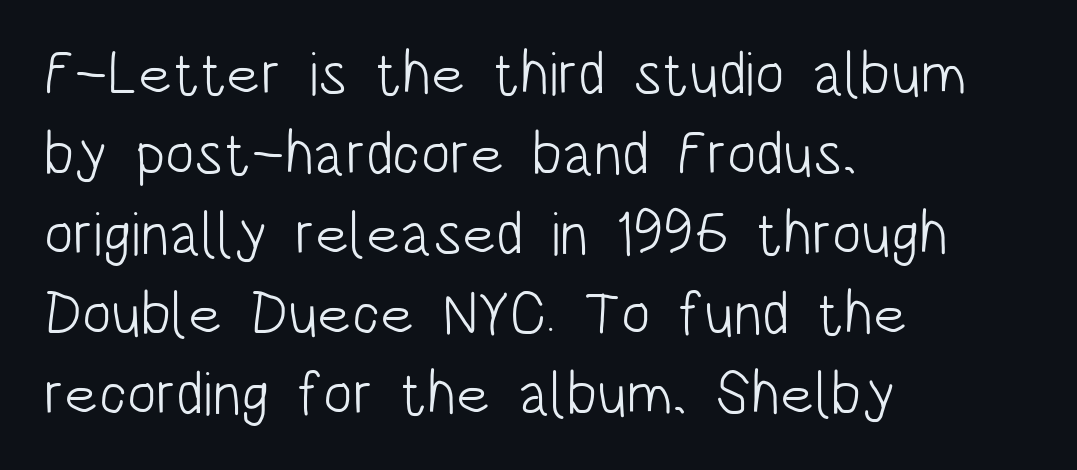
{"serif": "no", "italic": "no", "bold": "no", "weight": "light", "width": "condensed", "stroke_contrast": "low", "x_height": "large", "monospaced": "no", "underline": "no", "align": "left", "line_spacing": "normal", "line_spacing_ratio": 1.31, "letter_spacing": "normal", "letter_spacing_em": 0.0, "glyph_px": 61}
